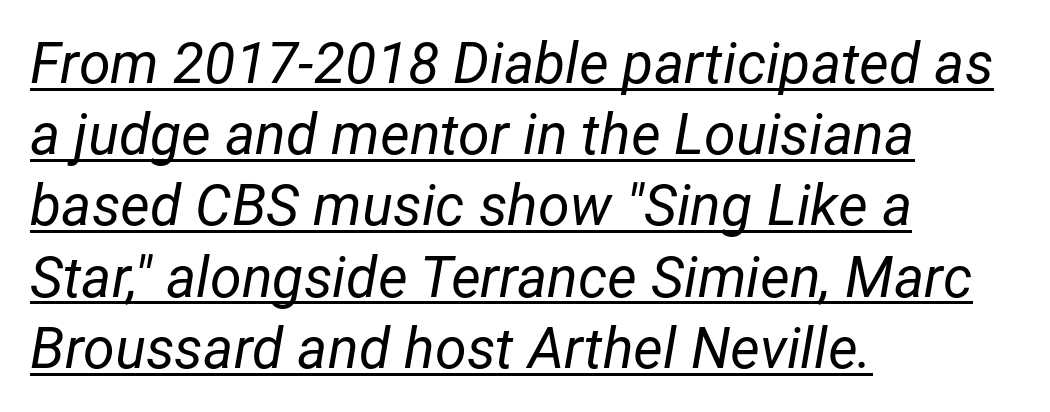
Students, observe: this is what conventionally led text looks like. Think of a printed novel: that variable character pitch is what you see here. Typeset ragged right — the left edge is the straight one. Check the space under the baseline: a stroke is drawn there.
